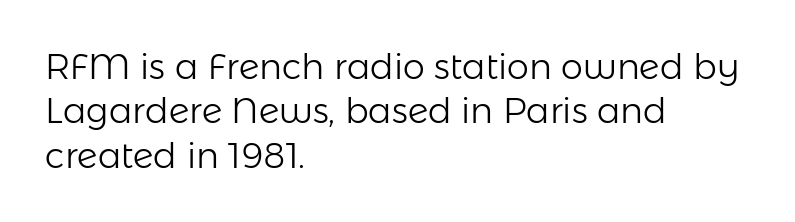
Q: Is the text bold? A: No.
Q: Is the text italic (slanted)? A: No, it is upright.
Q: Is the typeface a serif or a sans-serif typeface? A: Sans-serif.
Q: Is the text underlined? A: No.
Q: How is the paragraph aligned? A: Left-aligned.
Q: Is the spacing between letters normal or unusually wide? A: Normal.
Q: Is the spacing between lines tight, normal or loose? A: Normal.
Q: Width (condensed, normal, or wide)? A: Normal.
Q: Stroke contrast? A: Low.
Q: x-height? A: Medium.
Q: Monospaced? A: No.
